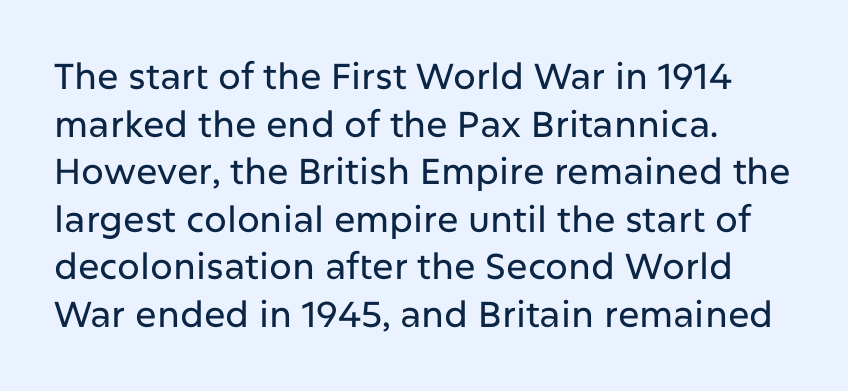
The compositor pushed each line to the left boundary. Decoration check: the copy has no underline. Characters follow at the spacing the type designer built in. A typesetter would mark this as roman, not italic. Notice how descenders clear the ascenders below comfortably — that's standard leading.
